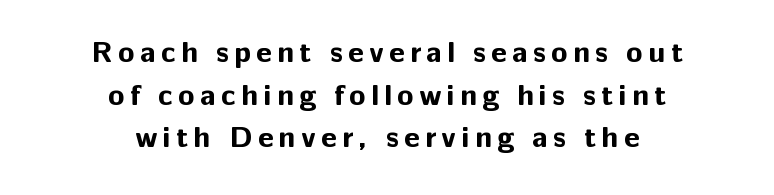
The image shows 30 px bold sans-serif type, upright; set centered, normal line spacing (1.42x), not underlined; low stroke contrast and a medium x-height.
